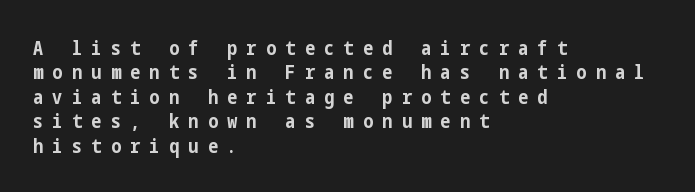
{"italic": "no", "bold": "yes", "underline": "no", "align": "left", "line_spacing_ratio": 1.22, "letter_spacing": "wide", "letter_spacing_em": 0.47, "glyph_px": 20}
